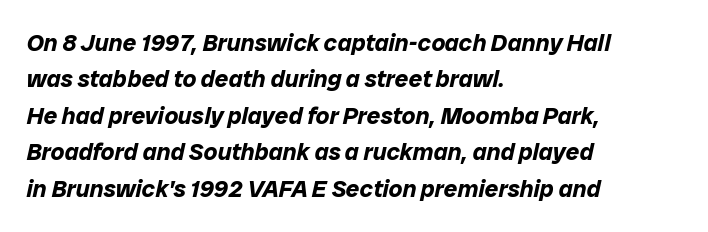
Q: Is the text bold? A: Yes.
Q: Is the text italic (slanted)? A: Yes, it leans right by about 12 degrees.
Q: Is the text underlined? A: No.
Q: How is the paragraph aligned? A: Left-aligned.
Q: Is the spacing between letters normal or unusually wide? A: Normal.
Q: Is the spacing between lines tight, normal or loose? A: Normal.
